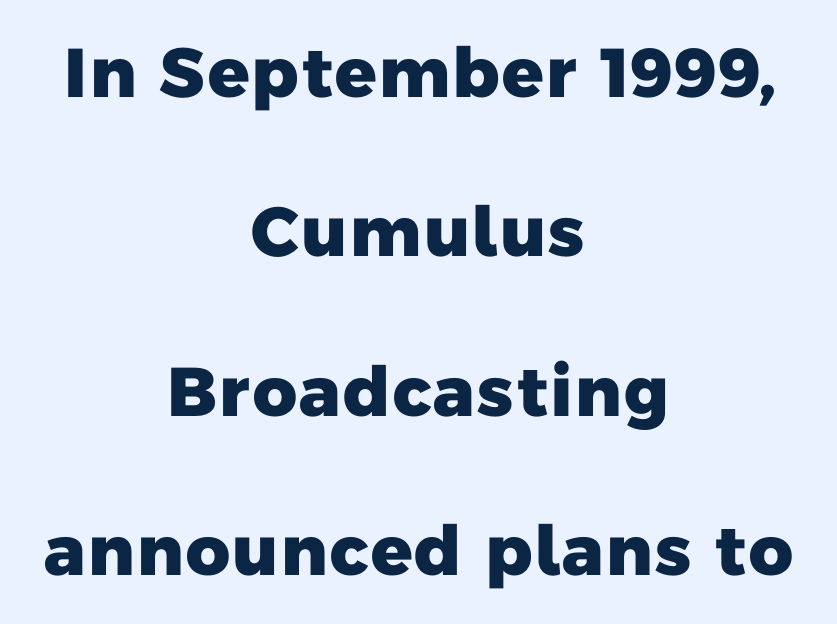
Students, observe: this is what heavily led, spacious text looks like. Nothing unusual about the tracking: characters are spaced as the font intends. Is the block centered? Yes — each line is placed symmetrically about the middle. On the weight axis this lands at bold, roughly 700. The gap between lines stays unmarked.
